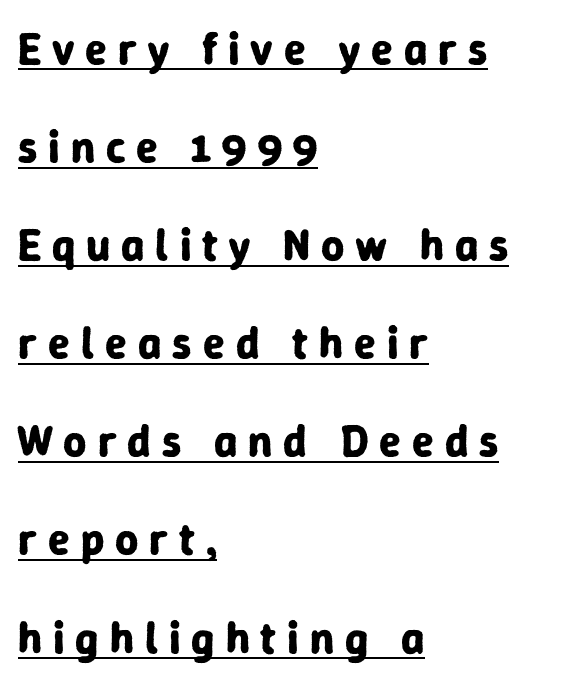
The image shows 45 px bold sans-serif type, upright; set left-aligned, loose line spacing (2.18x), unusually wide letter spacing (+0.24 em), underlined; low stroke contrast and a medium x-height.
